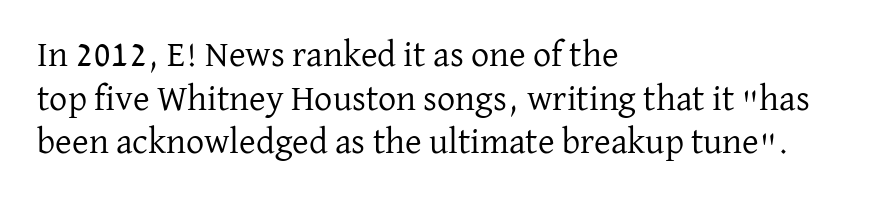
The image shows 36 px regular-weight serif type, upright; set left-aligned, line spacing 1.21x, normal letter spacing, not underlined; low stroke contrast and a medium x-height.
